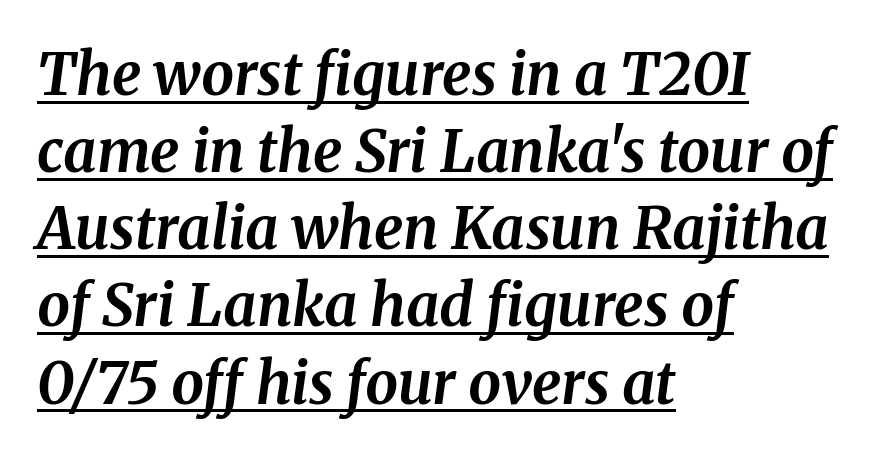
{"serif": "yes", "italic": "yes", "lean": "right", "slant_degrees": 8, "bold": "yes", "weight": "bold", "width": "normal", "stroke_contrast": "medium", "x_height": "medium", "monospaced": "no", "underline": "yes", "align": "left", "line_spacing": "normal", "line_spacing_ratio": 1.33, "letter_spacing": "normal", "letter_spacing_em": 0.0, "glyph_px": 58}
